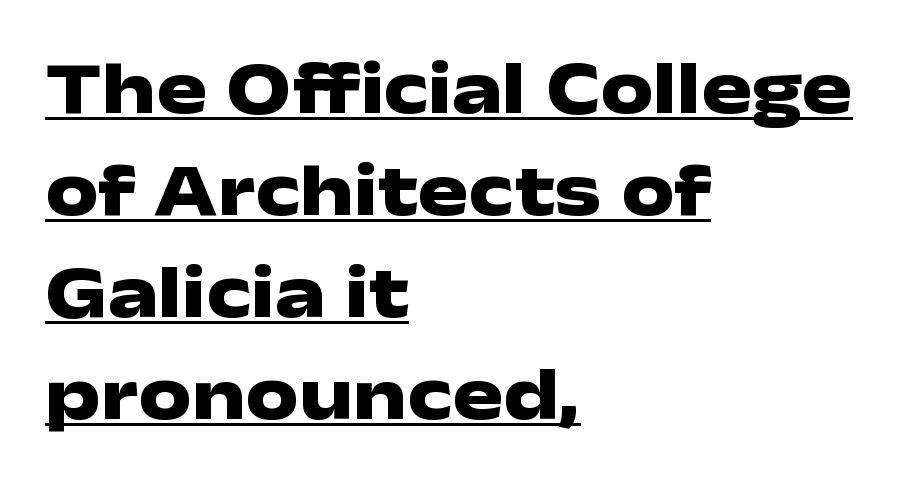
These lines are rendered in a variable-pitch font. Typographically, this falls in the sans-serif category. Characters remain perfectly vertical along every line. A normal amount of white space separates one row of letters from the next.
